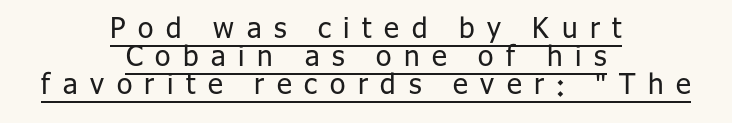
Q: Is the text bold? A: No.
Q: Is the text italic (slanted)? A: No, it is upright.
Q: Is the typeface a serif or a sans-serif typeface? A: Sans-serif.
Q: Is the text underlined? A: Yes.
Q: How is the paragraph aligned? A: Centered.
Q: Is the spacing between letters normal or unusually wide? A: Unusually wide.
Q: Is the spacing between lines tight, normal or loose? A: Tight.
Q: Width (condensed, normal, or wide)? A: Normal.
Q: Stroke contrast? A: Low.
Q: x-height? A: Medium.
Q: Monospaced? A: No.
